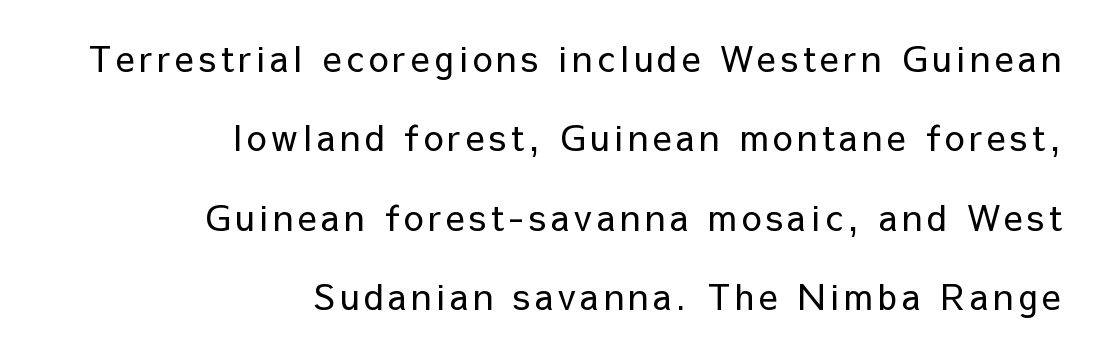
The image shows 35 px regular-weight sans-serif type, upright; set right-aligned, loose line spacing (2.27x), not underlined; low stroke contrast and a medium x-height.
